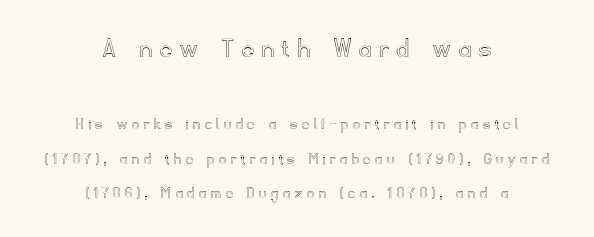
Q: Is the text italic (slanted)? A: No, it is upright.
Q: Is the text underlined? A: No.
Q: How is the paragraph aligned? A: Centered.
Q: Is the spacing between letters normal or unusually wide? A: Unusually wide.
Q: Is the spacing between lines tight, normal or loose? A: Loose.
Q: Which block of text is set in a larger size, the first (top) or the second (bottom)? A: The first (top) one.
Q: Width (condensed, normal, or wide)? A: Normal.
Q: x-height? A: Small.
Q: Monospaced? A: No.
